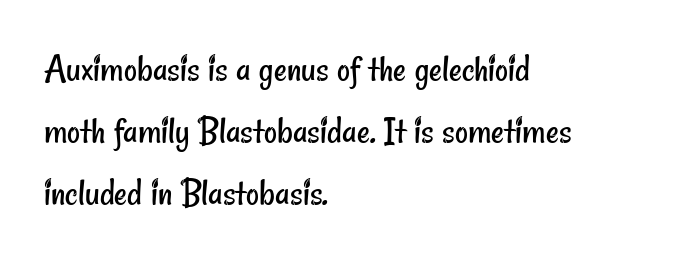
{"serif": "no", "bold": "no", "weight": "regular", "width": "condensed", "stroke_contrast": "low", "x_height": "small", "monospaced": "no", "underline": "no", "align": "left", "line_spacing": "normal", "line_spacing_ratio": 1.55, "letter_spacing": "normal", "letter_spacing_em": 0.0, "glyph_px": 40}
